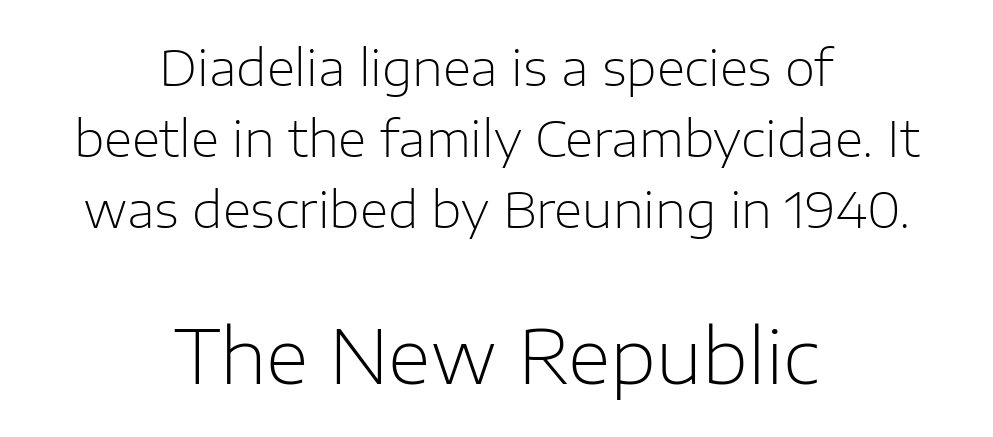
Successive baselines arrive at the customary interval. Unlike a traditional serif, this face leaves its strokes unadorned. The rendering keeps characters at their native spacing. These lines are rendered in a variable-pitch font. A centered setting, common on invitations and titles, is used for this passage.
